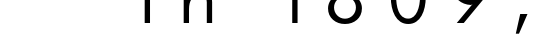
The strokes carry an ordinary text weight at most. A bare baseline throughout the passage. There is plenty of visible air inserted between adjacent glyphs. You can tell it's not italic because the verticals are truly vertical. Regarding serifs, this sample does without them. You could not count columns in this text — the font is proportionally spaced.
